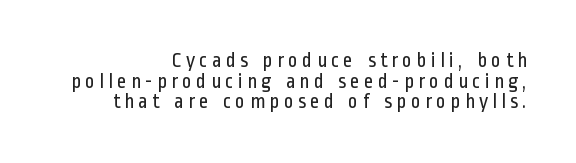
The image shows 21 px text type, upright; set right-aligned, tight line spacing (0.98x), not underlined.
